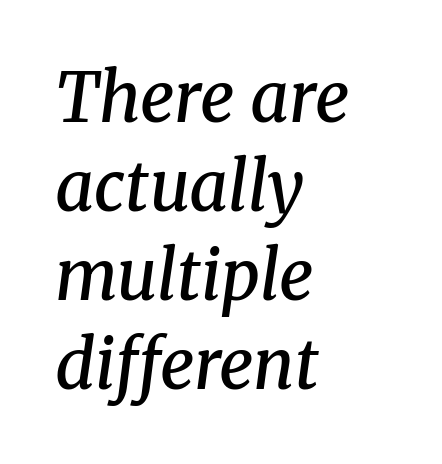
The image shows 68 px semibold serif type, italic (leaning right); set left-aligned, normal line spacing (1.31x), normal letter spacing, not underlined; medium stroke contrast and a medium x-height.
